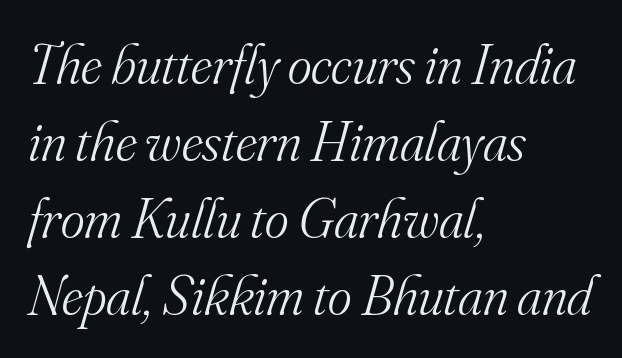
The image shows 57 px light serif type, italic (leaning right); set left-aligned, normal line spacing (1.35x), normal letter spacing, not underlined; medium stroke contrast and a small x-height.
